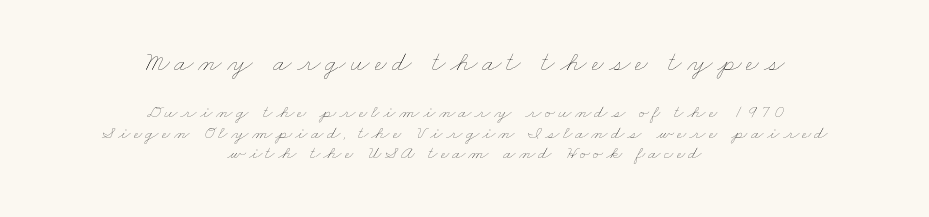
Q: Is the text bold? A: No.
Q: Is the text underlined? A: No.
Q: How is the paragraph aligned? A: Centered.
Q: Is the spacing between lines tight, normal or loose? A: Tight.
Q: Which block of text is set in a larger size, the first (top) or the second (bottom)? A: The first (top) one.
Q: Width (condensed, normal, or wide)? A: Wide.
Q: Stroke contrast? A: Low.
Q: x-height? A: Small.
Q: Monospaced? A: No.
